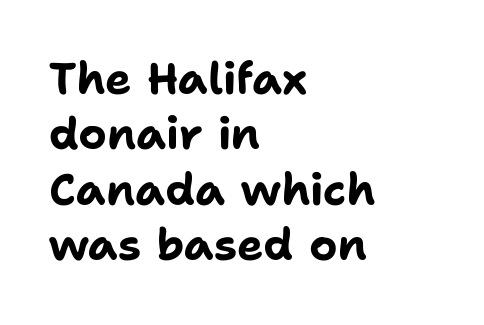
{"serif": "no", "italic": "no", "bold": "yes", "weight": "bold", "width": "normal", "stroke_contrast": "low", "x_height": "medium", "monospaced": "no", "underline": "no", "align": "left", "line_spacing": "normal", "line_spacing_ratio": 1.26, "letter_spacing": "normal", "letter_spacing_em": 0.0, "glyph_px": 44}
